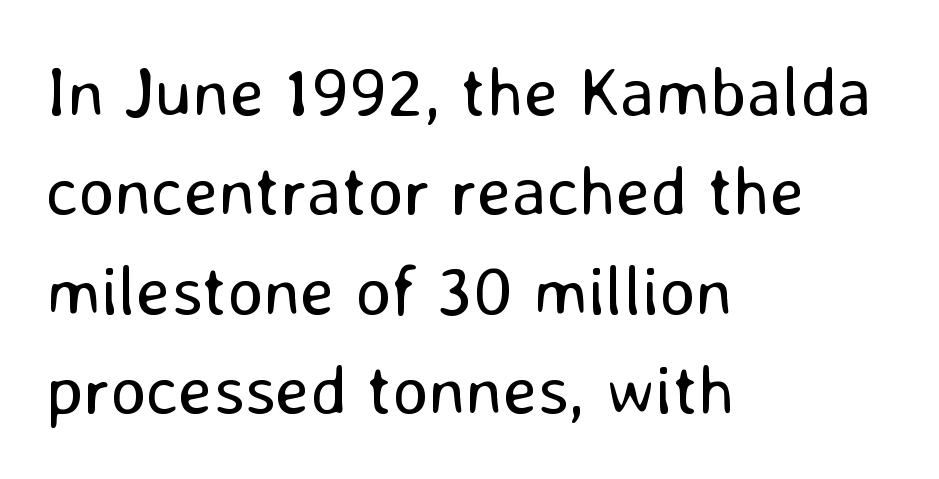
{"serif": "no", "italic": "no", "bold": "no", "weight": "regular", "width": "normal", "stroke_contrast": "low", "x_height": "medium", "monospaced": "no", "underline": "no", "align": "left", "line_spacing": "normal", "line_spacing_ratio": 1.42, "letter_spacing": "normal", "letter_spacing_em": 0.0, "glyph_px": 70}
